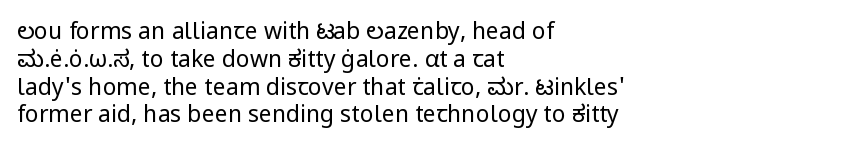
{"italic": "no", "bold": "no", "underline": "no", "align": "left", "line_spacing_ratio": 1.21, "letter_spacing": "normal", "letter_spacing_em": 0.0, "glyph_px": 23}
